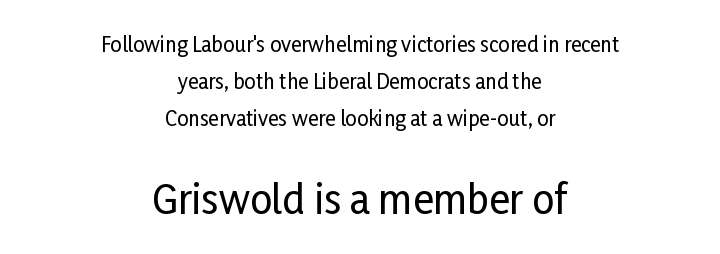
Q: Is the text italic (slanted)? A: No, it is upright.
Q: Is the typeface a serif or a sans-serif typeface? A: Sans-serif.
Q: Is the text underlined? A: No.
Q: How is the paragraph aligned? A: Centered.
Q: Is the spacing between letters normal or unusually wide? A: Normal.
Q: Which block of text is set in a larger size, the first (top) or the second (bottom)? A: The second (bottom) one.
Q: Width (condensed, normal, or wide)? A: Condensed.
Q: Stroke contrast? A: Low.
Q: x-height? A: Medium.
Q: Monospaced? A: No.
